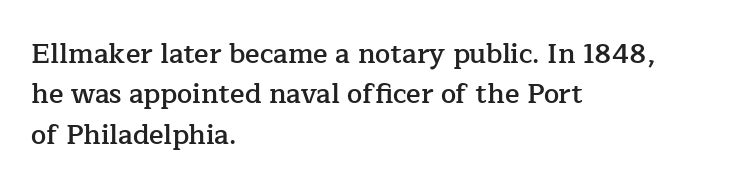
Q: Is the text bold? A: Semi-bold.
Q: Is the text italic (slanted)? A: No, it is upright.
Q: Is the text underlined? A: No.
Q: How is the paragraph aligned? A: Left-aligned.
Q: Is the spacing between letters normal or unusually wide? A: Normal.
Q: Is the spacing between lines tight, normal or loose? A: Normal.
